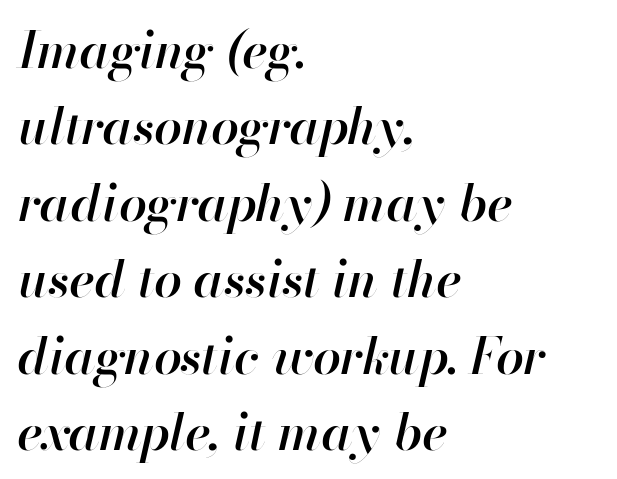
Q: Is the text bold? A: Semi-bold.
Q: Is the text italic (slanted)? A: Yes, it leans right by about 13 degrees.
Q: Is the text underlined? A: No.
Q: How is the paragraph aligned? A: Left-aligned.
Q: Is the spacing between letters normal or unusually wide? A: Normal.
Q: Is the spacing between lines tight, normal or loose? A: Normal.
Q: Width (condensed, normal, or wide)? A: Normal.
Q: Stroke contrast? A: High.
Q: x-height? A: Small.
Q: Monospaced? A: No.
